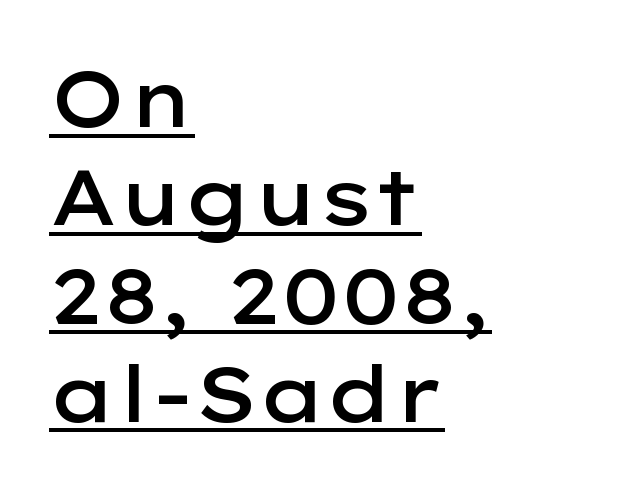
Q: Is the text bold? A: Semi-bold.
Q: Is the text italic (slanted)? A: No, it is upright.
Q: Is the typeface a serif or a sans-serif typeface? A: Sans-serif.
Q: Is the text underlined? A: Yes.
Q: How is the paragraph aligned? A: Left-aligned.
Q: Is the spacing between letters normal or unusually wide? A: Normal.
Q: Is the spacing between lines tight, normal or loose? A: Normal.
Q: Width (condensed, normal, or wide)? A: Wide.
Q: Stroke contrast? A: Low.
Q: x-height? A: Medium.
Q: Monospaced? A: No.
